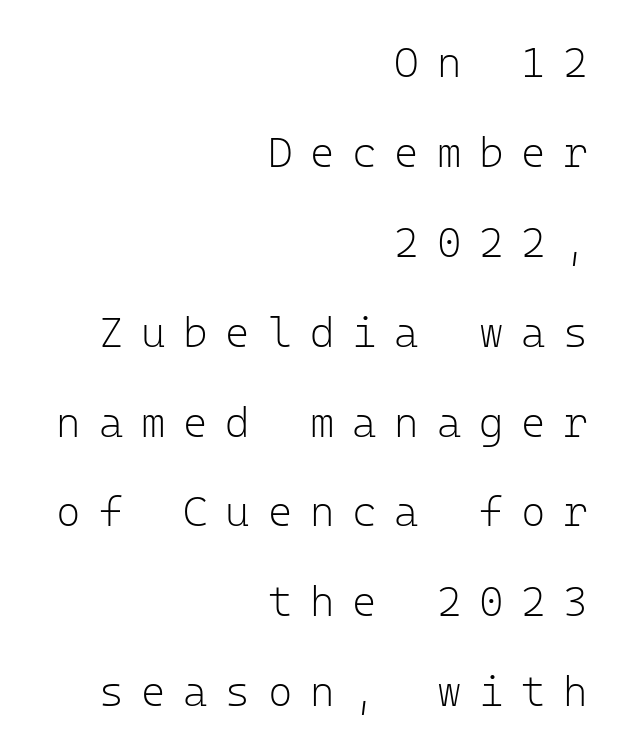
{"serif": "no", "italic": "no", "bold": "no", "weight": "light", "width": "normal", "stroke_contrast": "low", "x_height": "medium", "monospaced": "yes", "underline": "no", "align": "right", "line_spacing": "loose", "line_spacing_ratio": 2.14, "letter_spacing": "wide", "letter_spacing_em": 0.42, "glyph_px": 42}
